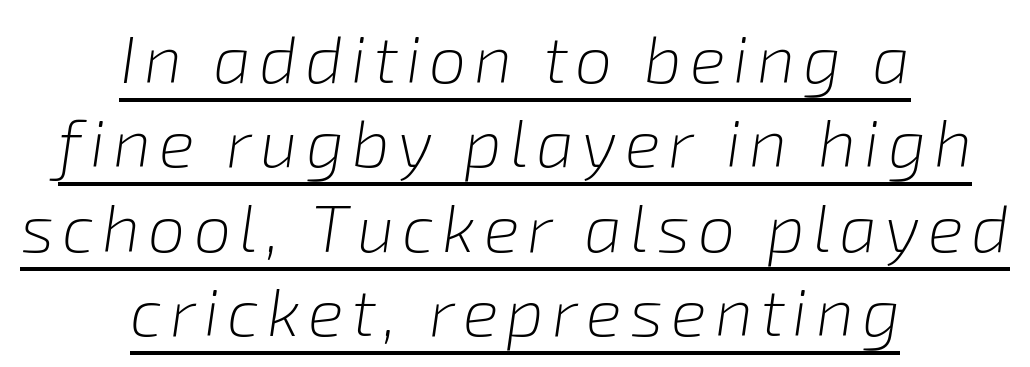
Underlined type. Bold? No — there's no thickening of the strokes. Baseline-to-baseline distance is the conventional proportion of letter height. Does the lettering tilt? It does — this is italic. These lines are centered, leaving both edges ragged. Proportional: the letters do not fall into vertical columns.
